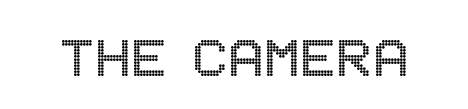
Q: Is the text italic (slanted)? A: No, it is upright.
Q: Is the text underlined? A: No.
Q: Is the spacing between letters normal or unusually wide? A: Normal.
Q: Width (condensed, normal, or wide)? A: Condensed.
Q: x-height? A: Large.
